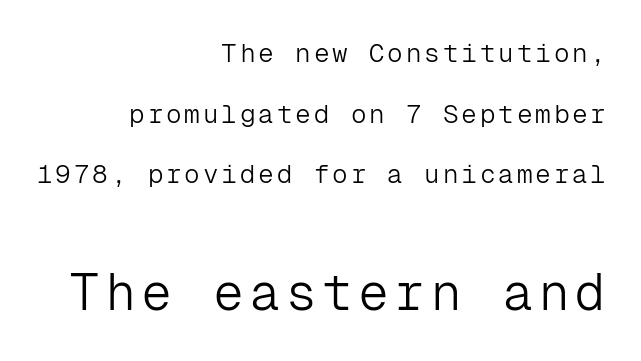
Q: Is the text bold? A: No.
Q: Is the text italic (slanted)? A: No, it is upright.
Q: Is the typeface a serif or a sans-serif typeface? A: Sans-serif.
Q: Is the text underlined? A: No.
Q: How is the paragraph aligned? A: Right-aligned.
Q: Is the spacing between lines tight, normal or loose? A: Loose.
Q: Which block of text is set in a larger size, the first (top) or the second (bottom)? A: The second (bottom) one.
Q: Width (condensed, normal, or wide)? A: Normal.
Q: Stroke contrast? A: Low.
Q: x-height? A: Medium.
Q: Monospaced? A: Yes.
